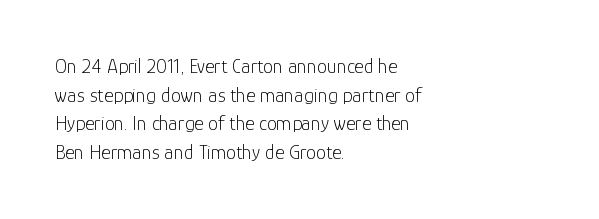
Honestly, the letter spacing is just normal — you wouldn't notice it. Every row of glyphs begins at an identical x-position on the left. The lettering holds an erect, upright posture throughout. A typesetter would call this leading conventional body-copy spacing.
